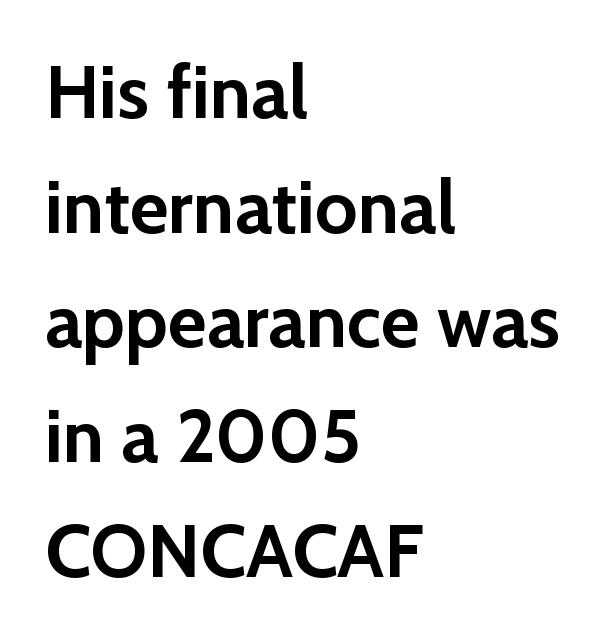
Q: Is the text bold? A: Yes.
Q: Is the text italic (slanted)? A: No, it is upright.
Q: Is the typeface a serif or a sans-serif typeface? A: Sans-serif.
Q: Is the text underlined? A: No.
Q: How is the paragraph aligned? A: Left-aligned.
Q: Is the spacing between letters normal or unusually wide? A: Normal.
Q: Is the spacing between lines tight, normal or loose? A: Normal.
Q: Width (condensed, normal, or wide)? A: Normal.
Q: Stroke contrast? A: Low.
Q: x-height? A: Medium.
Q: Monospaced? A: No.
